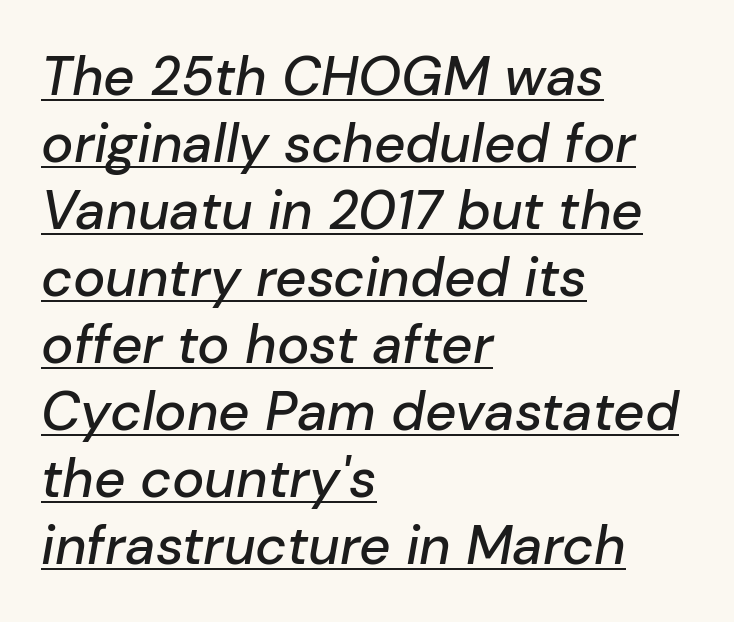
Q: Is the text italic (slanted)? A: Yes, it leans right by about 10 degrees.
Q: Is the text underlined? A: Yes.
Q: How is the paragraph aligned? A: Left-aligned.
Q: Is the spacing between letters normal or unusually wide? A: Normal.
Q: Width (condensed, normal, or wide)? A: Normal.
Q: Stroke contrast? A: Low.
Q: x-height? A: Medium.
Q: Monospaced? A: No.
